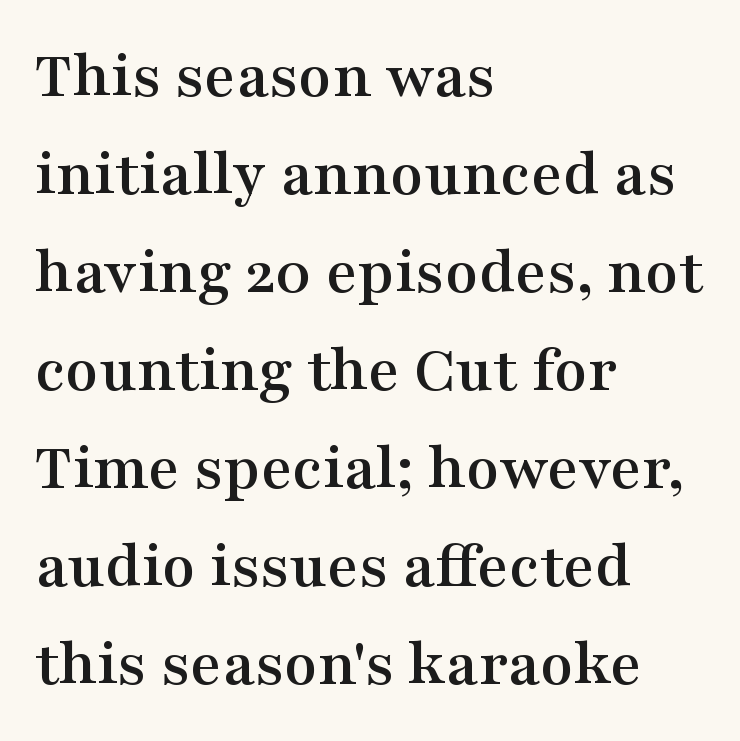
The image shows 68 px wide serif type, upright; set left-aligned, normal line spacing (1.44x), normal letter spacing, not underlined; medium stroke contrast and a medium x-height.
